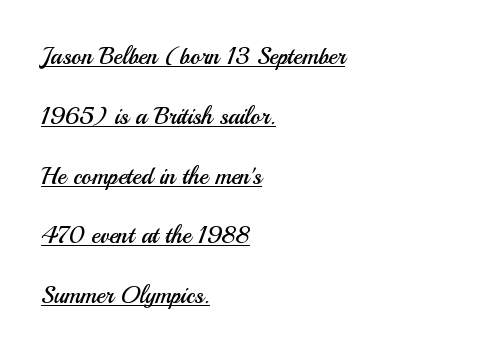
Q: Is the text bold? A: No.
Q: Is the text italic (slanted)? A: Yes.
Q: Is the text underlined? A: Yes.
Q: How is the paragraph aligned? A: Left-aligned.
Q: Is the spacing between letters normal or unusually wide? A: Normal.
Q: Is the spacing between lines tight, normal or loose? A: Loose.
